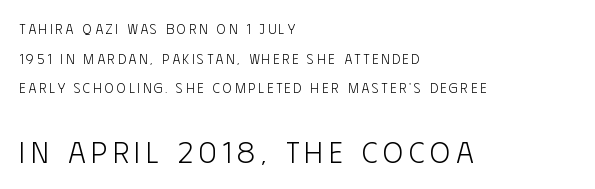
This is not heavy type; no bold has been used. Top chunk: small. Bottom chunk: large. When letters stand straight like this, we call the style roman or upright. Rows of type keep a wide berth in the vertical direction.
